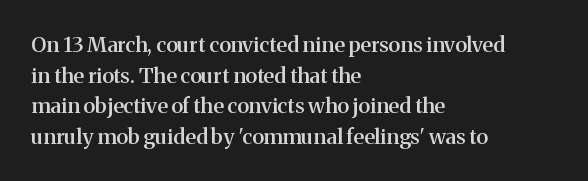
The image shows 21 px text type, upright; set left-aligned, normal line spacing (1.46x), normal letter spacing, not underlined.
